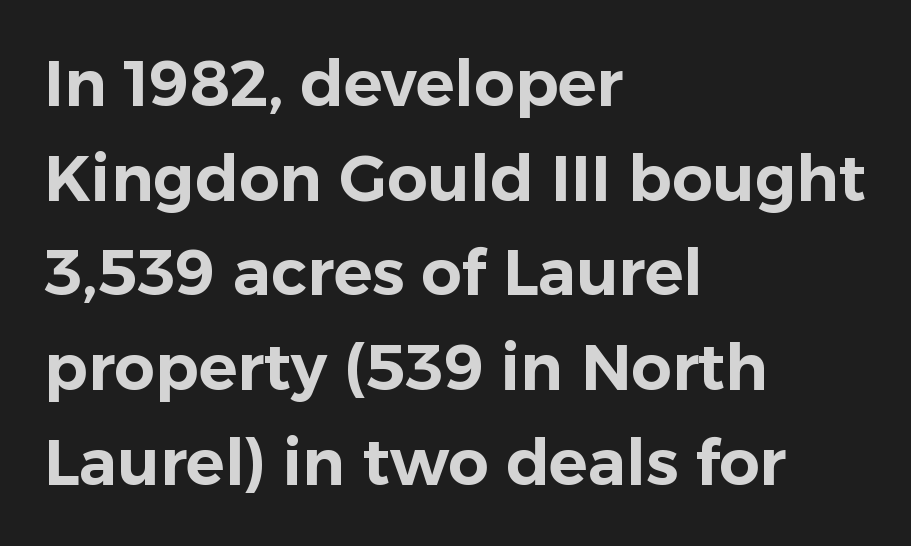
Q: Is the text italic (slanted)? A: No, it is upright.
Q: Is the typeface a serif or a sans-serif typeface? A: Sans-serif.
Q: Is the text underlined? A: No.
Q: How is the paragraph aligned? A: Left-aligned.
Q: Is the spacing between letters normal or unusually wide? A: Normal.
Q: Is the spacing between lines tight, normal or loose? A: Normal.
Q: Width (condensed, normal, or wide)? A: Normal.
Q: Stroke contrast? A: Low.
Q: x-height? A: Medium.
Q: Monospaced? A: No.
